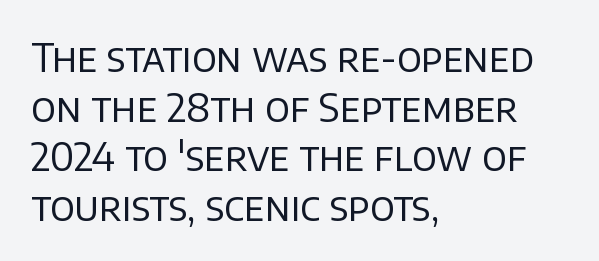
The image shows 39 px regular-weight sans-serif type, upright; set left-aligned, normal line spacing (1.27x), normal letter spacing, not underlined; low stroke contrast and a large x-height.
